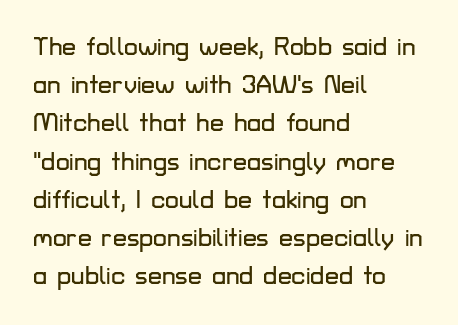
Descenders hang freely into open space. Teacher's note: observe the even left margin — that is flush-left alignment. The vertical gap from one line to the next is medium. If you drew a line through each stem, it would be perfectly vertical. The letters sit at their default tracking, neither squeezed nor spread.
